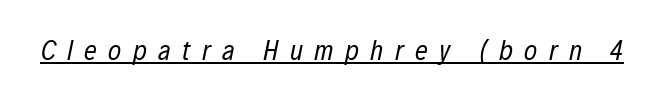
The image shows 28 px regular-weight, condensed type, italic (leaning right); set unusually wide letter spacing (+0.41 em), underlined; low stroke contrast and a medium x-height.
